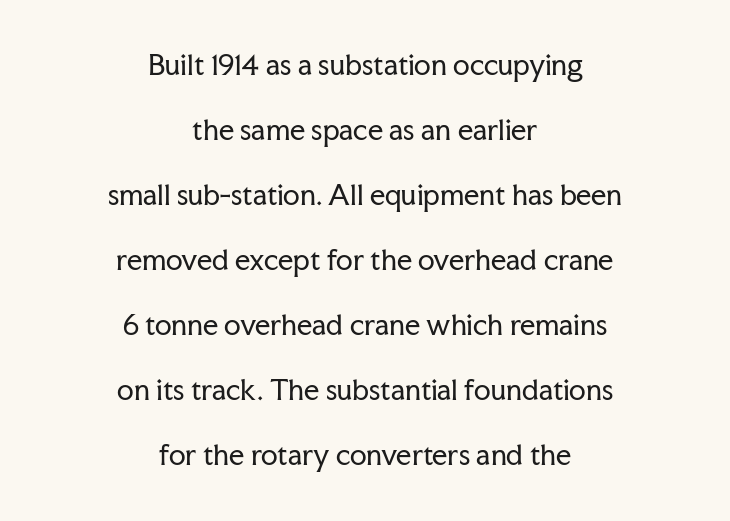
{"italic": "no", "bold": "no", "underline": "no", "align": "center", "line_spacing": "loose", "line_spacing_ratio": 2.41, "letter_spacing": "normal", "letter_spacing_em": 0.0, "glyph_px": 27}
